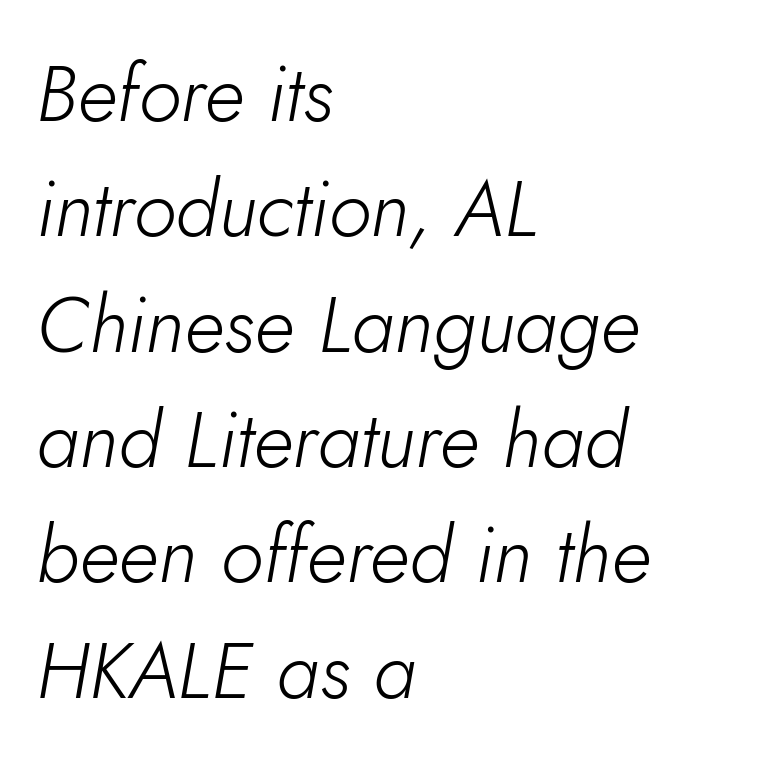
The image shows 79 px light type, italic (leaning right); set left-aligned, normal line spacing (1.46x), normal letter spacing, not underlined; low stroke contrast and a small x-height.
